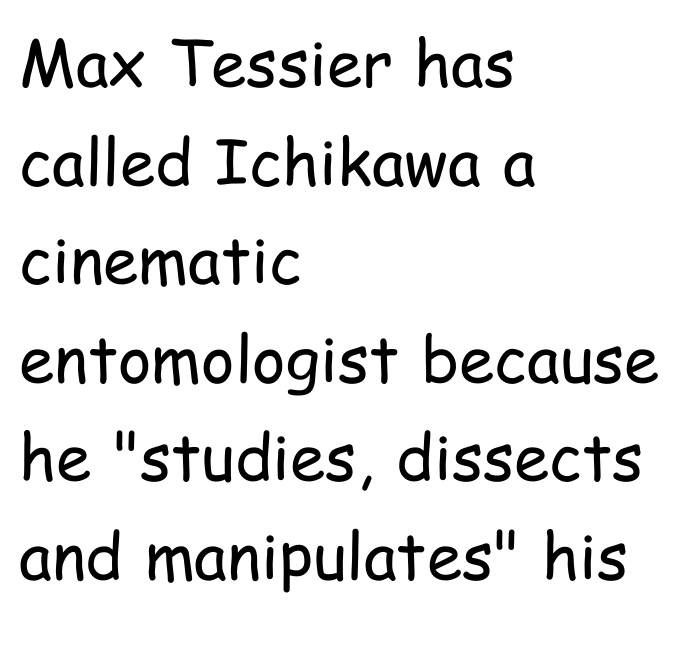
Is this a fixed-width face? No — the glyphs have proportional, varying widths. Reading down the column, the eye jumps a familiar distance to each next line. Clear beneath every line of the passage. Stroke terminals: plain, sans-serif. Here the glyphs are tracked normally, forming tight word shapes. These lines were composed using upright roman letters.
